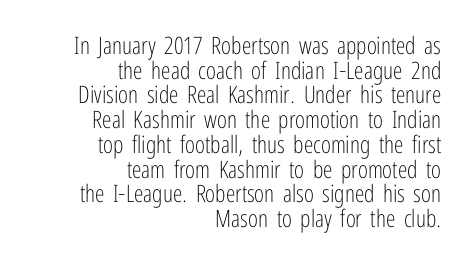
The image shows 24 px text type, upright; set right-aligned, tight line spacing (1.03x), normal letter spacing, not underlined.
